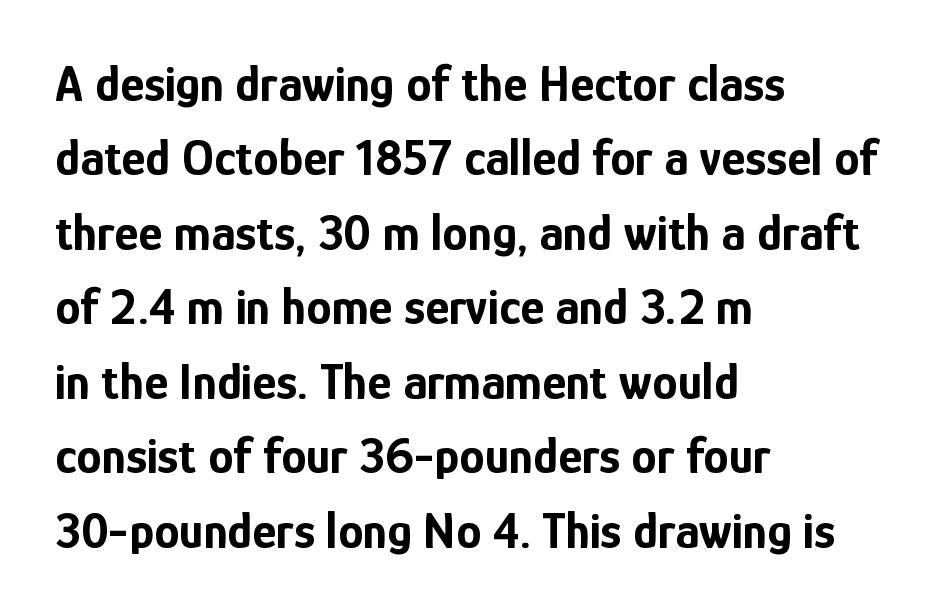
{"serif": "no", "italic": "no", "bold": "yes", "weight": "bold", "width": "condensed", "stroke_contrast": "low", "x_height": "medium", "monospaced": "no", "underline": "no", "align": "left", "line_spacing": "normal", "line_spacing_ratio": 1.46, "letter_spacing": "normal", "letter_spacing_em": 0.0, "glyph_px": 51}
